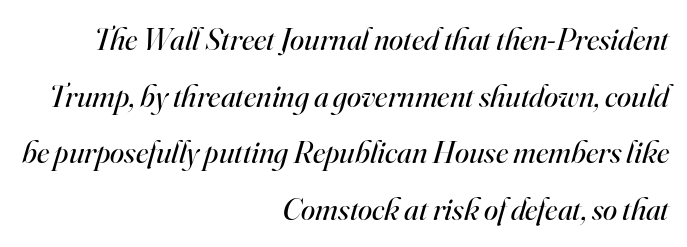
{"serif": "yes", "italic": "yes", "lean": "right", "slant_degrees": 16, "bold": "no", "weight": "regular", "width": "normal", "stroke_contrast": "high", "x_height": "small", "monospaced": "no", "underline": "no", "align": "right", "line_spacing_ratio": 1.77, "letter_spacing": "normal", "letter_spacing_em": 0.0, "glyph_px": 32}
